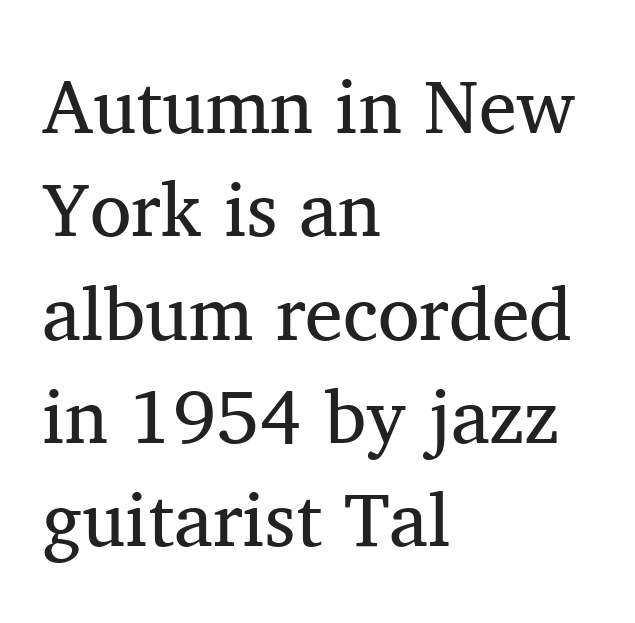
Q: Is the text bold? A: No.
Q: Is the text italic (slanted)? A: No, it is upright.
Q: Is the typeface a serif or a sans-serif typeface? A: Serif.
Q: Is the text underlined? A: No.
Q: How is the paragraph aligned? A: Left-aligned.
Q: Is the spacing between letters normal or unusually wide? A: Normal.
Q: Is the spacing between lines tight, normal or loose? A: Normal.
Q: Width (condensed, normal, or wide)? A: Normal.
Q: Stroke contrast? A: Medium.
Q: x-height? A: Medium.
Q: Monospaced? A: No.
